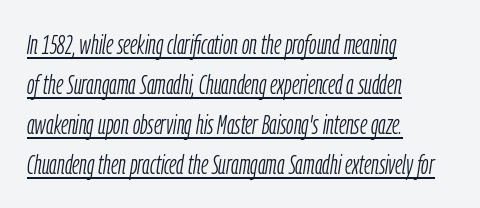
Compared with undecorated copy, this sample adds a rule below the words. No extra ink here — the face is not bold. If you drew a ruler down the left edge, every line would touch it. Does extra space separate the letters? No, they use regular spacing. Rendered with sloped, italic letterforms.
